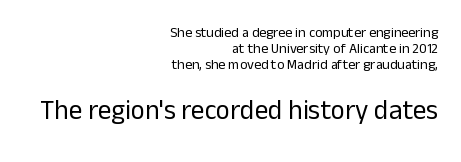
{"italic": "no", "bold": "no", "underline": "no", "align": "right", "line_spacing": "tight", "line_spacing_ratio": 1.13, "letter_spacing": "normal", "letter_spacing_em": 0.0, "larger_block": "second", "size_ratio": 1.93, "glyph_px": 27}
